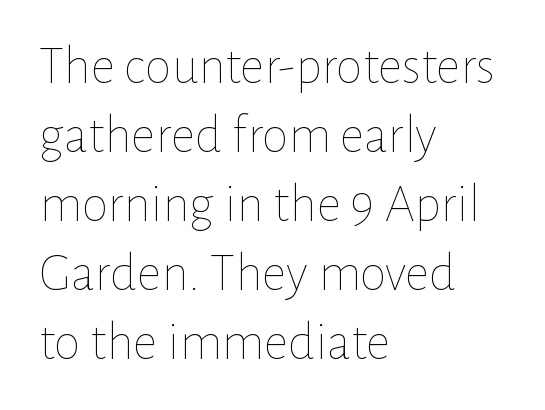
Q: Is the text bold? A: No.
Q: Is the text italic (slanted)? A: No, it is upright.
Q: Is the text underlined? A: No.
Q: How is the paragraph aligned? A: Left-aligned.
Q: Is the spacing between letters normal or unusually wide? A: Normal.
Q: Is the spacing between lines tight, normal or loose? A: Normal.
Q: Width (condensed, normal, or wide)? A: Normal.
Q: Stroke contrast? A: Low.
Q: x-height? A: Medium.
Q: Monospaced? A: No.
